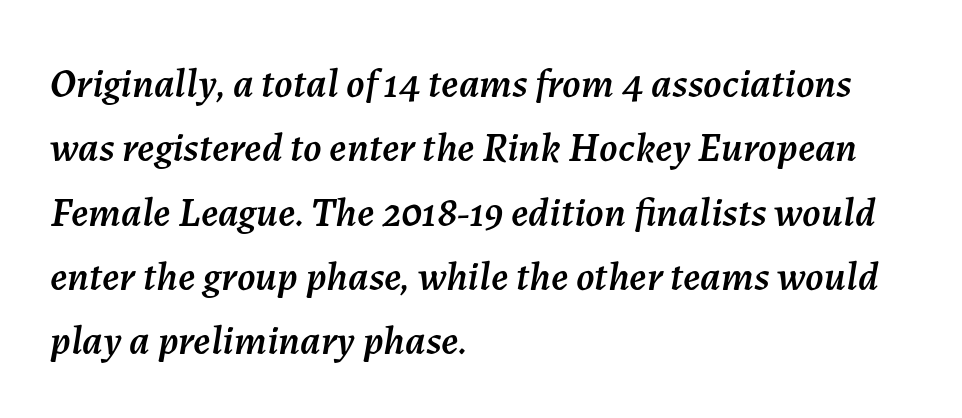
The image shows 41 px text type, italic (leaning right); set left-aligned, normal line spacing (1.57x), normal letter spacing, not underlined; medium stroke contrast and a medium x-height.
